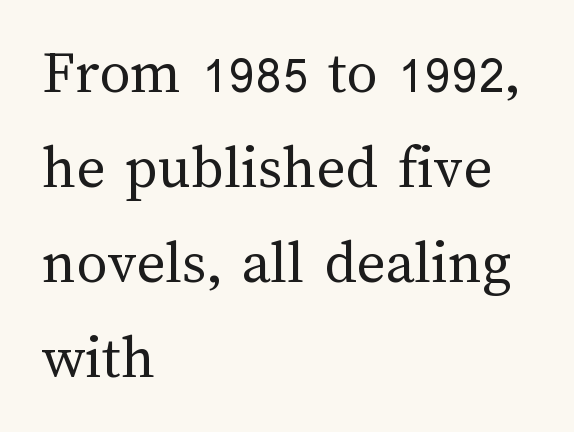
The image shows 62 px regular-weight type, upright; set left-aligned, normal line spacing (1.53x), normal letter spacing, not underlined; medium stroke contrast and a medium x-height.
